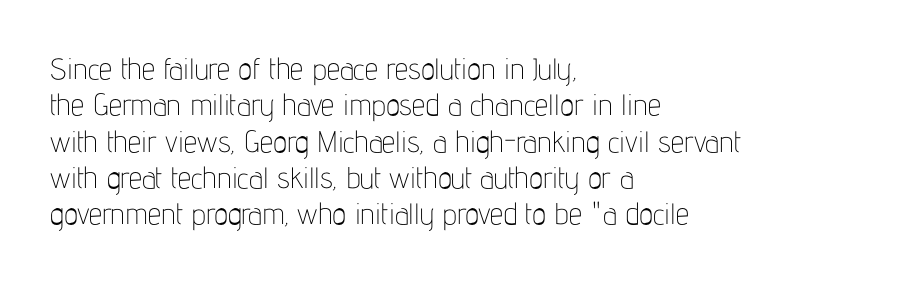
In CSS terms this would be text-align: left. What stands out about the letter spacing? Nothing — it is the standard amount. Do the letters lean? They stand straight. Stems here are at most as thick as an everyday book face. In terms of letterform style, serifs are entirely absent.
